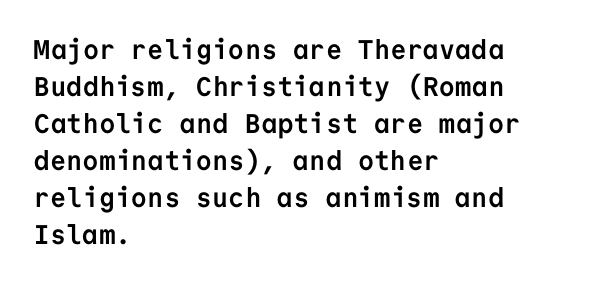
Q: Is the text bold? A: Yes.
Q: Is the text italic (slanted)? A: No, it is upright.
Q: Is the text underlined? A: No.
Q: How is the paragraph aligned? A: Left-aligned.
Q: Is the spacing between letters normal or unusually wide? A: Normal.
Q: Is the spacing between lines tight, normal or loose? A: Normal.
